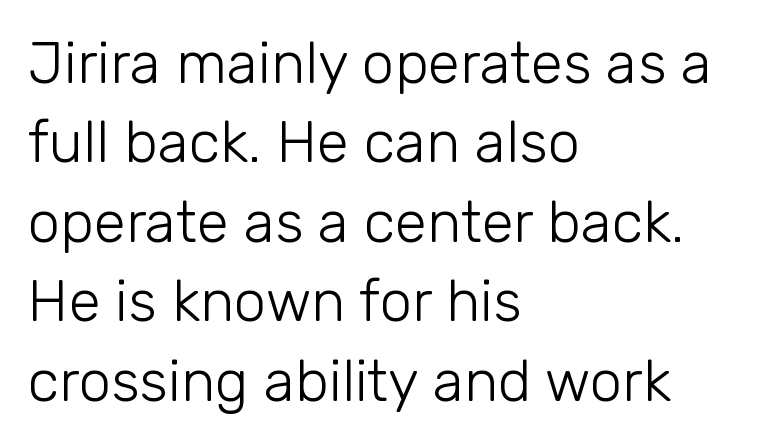
{"serif": "no", "italic": "no", "bold": "no", "weight": "light", "width": "normal", "stroke_contrast": "low", "x_height": "medium", "monospaced": "no", "underline": "no", "align": "left", "line_spacing": "normal", "line_spacing_ratio": 1.37, "letter_spacing": "normal", "letter_spacing_em": 0.0, "glyph_px": 58}
